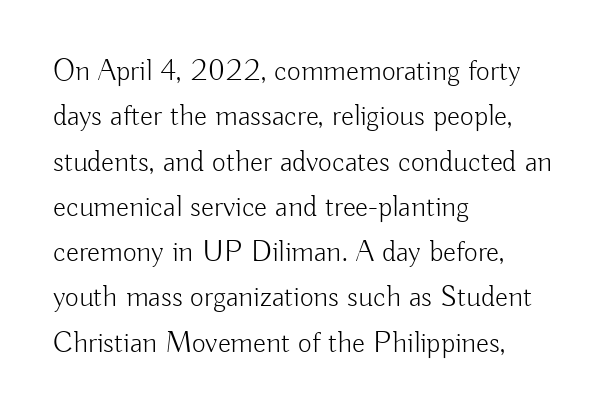
The image shows 30 px light sans-serif type, upright; set left-aligned, normal line spacing (1.51x), normal letter spacing, not underlined; low stroke contrast and a small x-height.
